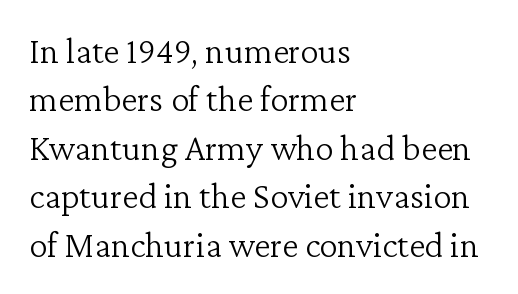
These lines are composed in type with serifs. Each row of text sits above clean, open space. This sample uses an upright cut, with every glyph sitting square on the baseline. The type is set solid horizontally, with unmodified tracking. Honestly, the row spacing looks completely unremarkable.
